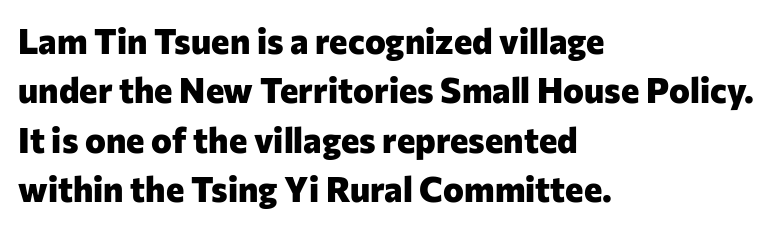
The image shows 35 px heavy sans-serif type, upright; set left-aligned, normal line spacing (1.41x), normal letter spacing, not underlined; low stroke contrast and a medium x-height.
